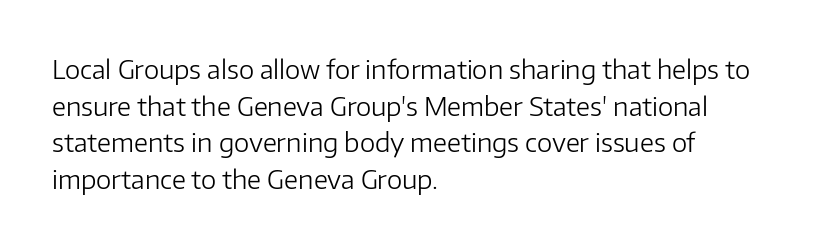
The image shows 26 px text type, upright; set left-aligned, normal line spacing (1.41x), normal letter spacing, not underlined.
